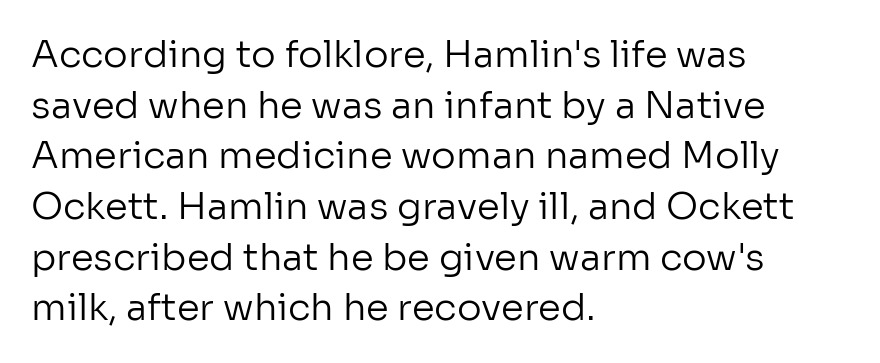
{"serif": "no", "italic": "no", "bold": "no", "weight": "regular", "width": "normal", "stroke_contrast": "low", "x_height": "medium", "monospaced": "no", "underline": "no", "align": "left", "line_spacing": "normal", "line_spacing_ratio": 1.37, "letter_spacing": "normal", "letter_spacing_em": 0.0, "glyph_px": 37}
